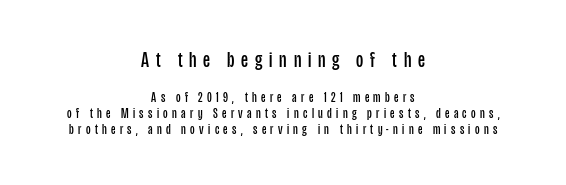
{"italic": "no", "bold": "no", "underline": "no", "align": "center", "line_spacing": "tight", "line_spacing_ratio": 1.13, "letter_spacing": "wide", "letter_spacing_em": 0.31, "larger_block": "first", "size_ratio": 1.57, "glyph_px": 22}
